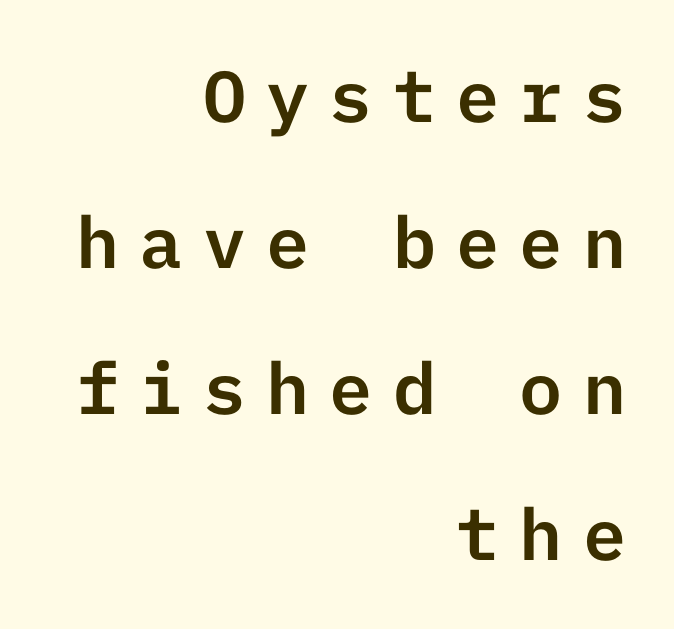
The image shows 72 px sans-serif type, upright; set right-aligned, loose line spacing (2.03x), unusually wide letter spacing (+0.28 em), not underlined; low stroke contrast and a medium x-height.
